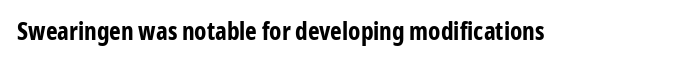
The image shows 25 px bold type, upright; set normal letter spacing, not underlined.
